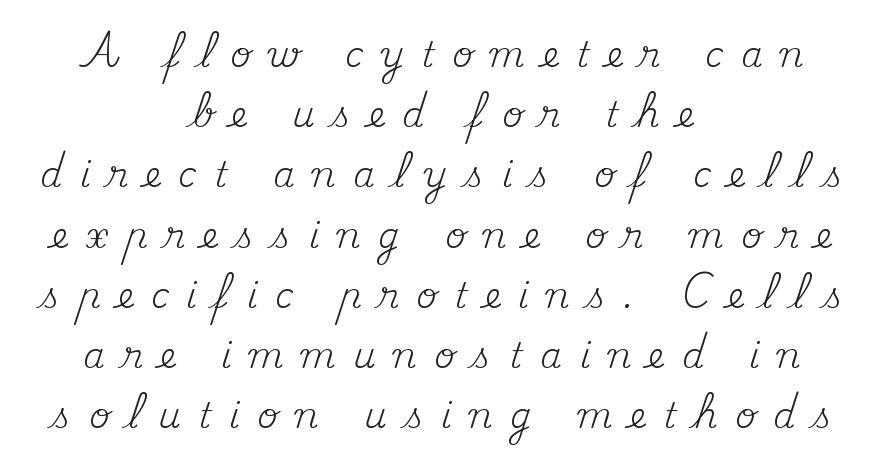
{"serif": "yes", "bold": "no", "weight": "regular", "width": "normal", "stroke_contrast": "medium", "x_height": "small", "monospaced": "no", "underline": "no", "align": "center", "line_spacing_ratio": 1.72, "letter_spacing": "wide", "letter_spacing_em": 0.5, "glyph_px": 35}
